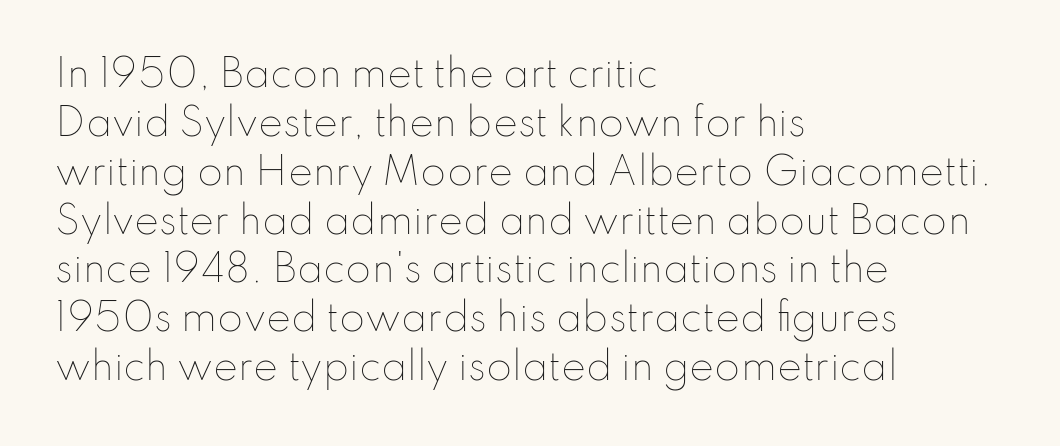
{"italic": "no", "bold": "no", "weight": "thin", "width": "normal", "stroke_contrast": "low", "x_height": "small", "monospaced": "no", "underline": "no", "align": "left", "line_spacing": "normal", "line_spacing_ratio": 1.32, "letter_spacing": "normal", "letter_spacing_em": 0.0, "glyph_px": 37}
